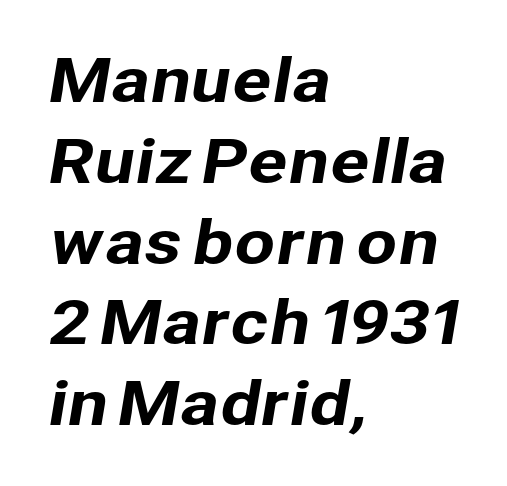
Spacing verdict: proportional, widths tailored to each character. Each letter's strokes conclude bluntly, with no projecting serifs. The area under the type is left untouched. This rendering uses left alignment, leaving the right contour irregular.
